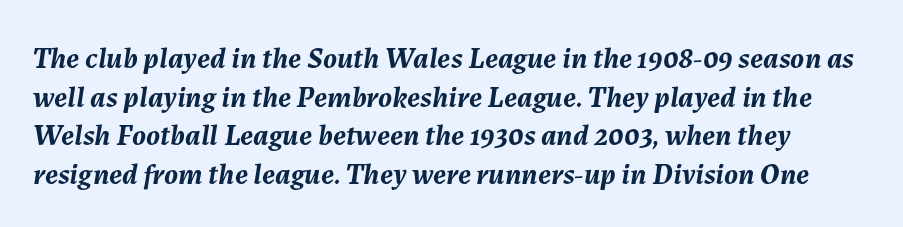
I'd describe the lettering as bold — thick and assertive. This sample uses an oblique cut, with every glyph tilted off the vertical. The rendering uses natural spacing where letterforms have individual widths. The space between consecutive lines is moderate.
